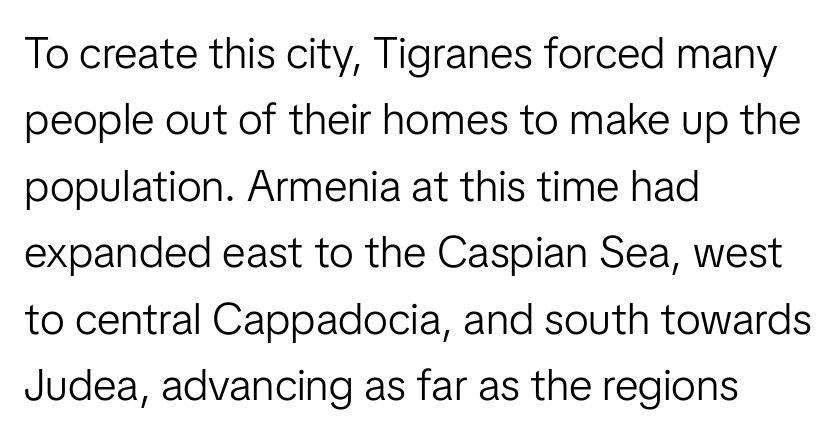
Successive baselines arrive at the customary interval. Layout note: lines flush left. The typeface has the unassuming heft of standard copy or less. Unlike a traditional serif, this face leaves its strokes unadorned. The rendering keeps characters at their native spacing. When letters stand straight like this, we call the style roman or upright.
